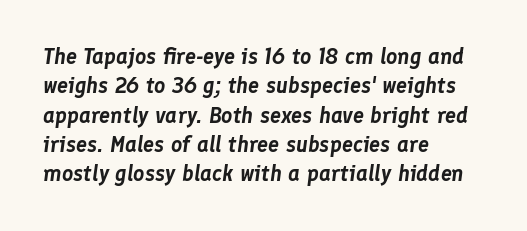
Q: Is the text italic (slanted)? A: Yes, it leans right by about 8 degrees.
Q: Is the text underlined? A: No.
Q: How is the paragraph aligned? A: Left-aligned.
Q: Is the spacing between letters normal or unusually wide? A: Normal.
Q: Is the spacing between lines tight, normal or loose? A: Normal.
